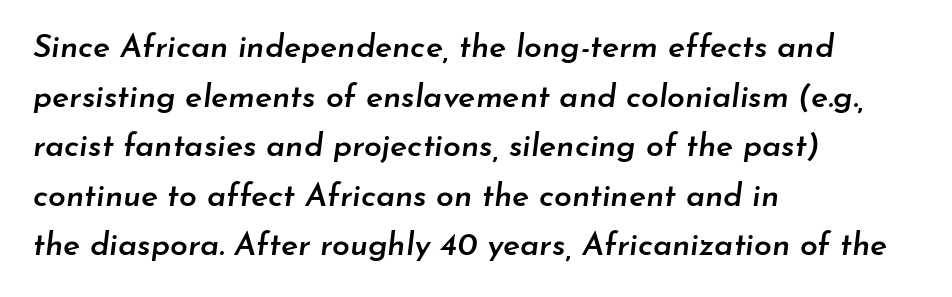
{"italic": "yes", "lean": "right", "slant_degrees": 7, "bold": "semi", "weight": "semibold", "width": "normal", "stroke_contrast": "low", "x_height": "small", "monospaced": "no", "underline": "no", "align": "left", "line_spacing": "normal", "line_spacing_ratio": 1.55, "letter_spacing": "normal", "letter_spacing_em": 0.0, "glyph_px": 32}
